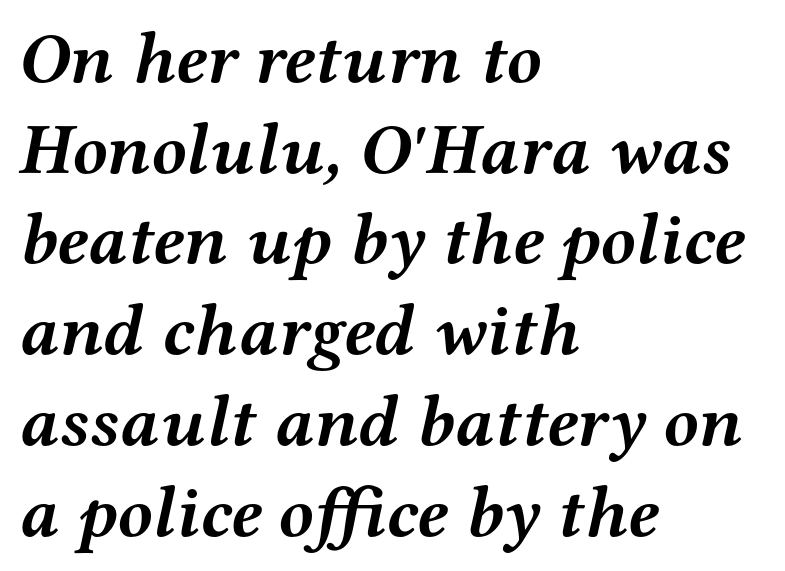
Q: Is the text bold? A: Yes.
Q: Is the text italic (slanted)? A: Yes, it leans right by about 12 degrees.
Q: Is the typeface a serif or a sans-serif typeface? A: Serif.
Q: Is the text underlined? A: No.
Q: How is the paragraph aligned? A: Left-aligned.
Q: Is the spacing between letters normal or unusually wide? A: Normal.
Q: Is the spacing between lines tight, normal or loose? A: Normal.
Q: Width (condensed, normal, or wide)? A: Wide.
Q: Stroke contrast? A: Medium.
Q: x-height? A: Medium.
Q: Monospaced? A: No.
